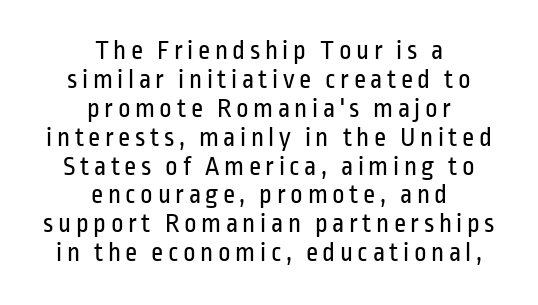
Q: Is the text bold? A: No.
Q: Is the text italic (slanted)? A: No, it is upright.
Q: Is the text underlined? A: No.
Q: How is the paragraph aligned? A: Centered.
Q: Is the spacing between lines tight, normal or loose? A: Tight.
